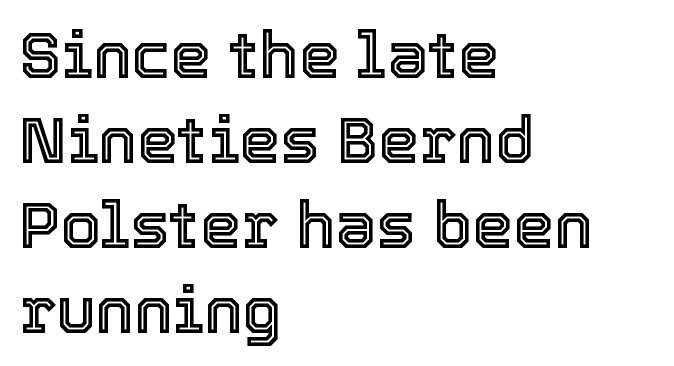
Q: Is the text italic (slanted)? A: No, it is upright.
Q: Is the text underlined? A: No.
Q: How is the paragraph aligned? A: Left-aligned.
Q: Is the spacing between letters normal or unusually wide? A: Normal.
Q: Is the spacing between lines tight, normal or loose? A: Normal.
Q: Width (condensed, normal, or wide)? A: Normal.
Q: x-height? A: Medium.
Q: Monospaced? A: No.
